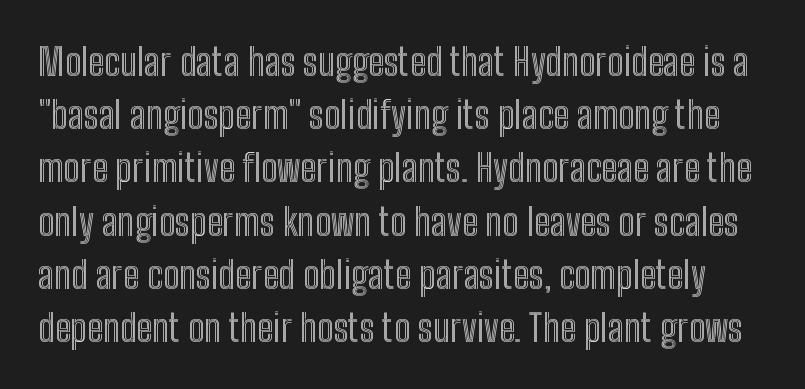
Q: Is the text italic (slanted)? A: No, it is upright.
Q: Is the text underlined? A: No.
Q: Is the spacing between letters normal or unusually wide? A: Normal.
Q: Is the spacing between lines tight, normal or loose? A: Normal.
Q: Width (condensed, normal, or wide)? A: Condensed.
Q: x-height? A: Medium.
Q: Monospaced? A: No.
